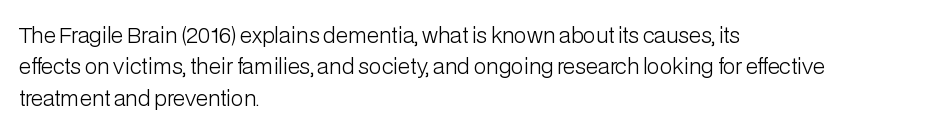
Q: Is the text bold? A: No.
Q: Is the text italic (slanted)? A: No, it is upright.
Q: Is the text underlined? A: No.
Q: How is the paragraph aligned? A: Left-aligned.
Q: Is the spacing between letters normal or unusually wide? A: Normal.
Q: Is the spacing between lines tight, normal or loose? A: Normal.
